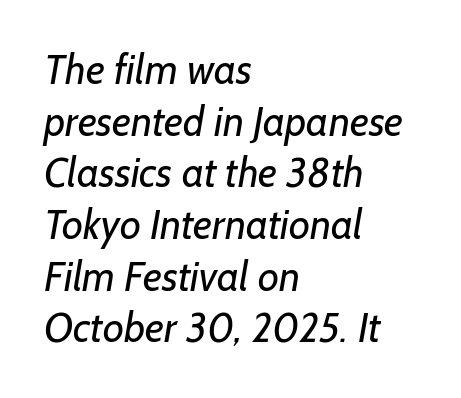
The image shows 41 px regular-weight sans-serif type; set left-aligned, normal line spacing (1.26x), normal letter spacing, not underlined; low stroke contrast and a medium x-height.
